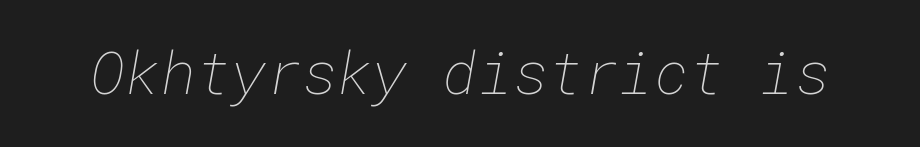
The image shows 60 px thin type; set normal letter spacing, not underlined; low stroke contrast and a medium x-height.
